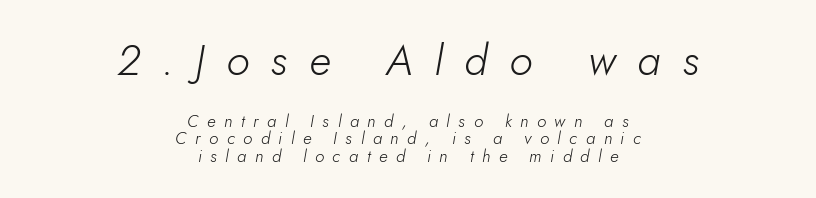
{"italic": "yes", "lean": "right", "slant_degrees": 5, "bold": "no", "weight": "light", "width": "normal", "stroke_contrast": "low", "x_height": "small", "monospaced": "no", "underline": "no", "align": "center", "line_spacing": "tight", "line_spacing_ratio": 1.05, "letter_spacing": "wide", "letter_spacing_em": 0.5, "larger_block": "first", "size_ratio": 2.53, "glyph_px": 43}
